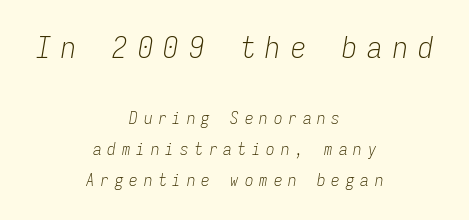
The tracking reads as deliberately expanded to a designer's eye. No chunkiness to these letters — they're not bold. Each letter, wide or thin by design, is forced into the same width here. A centered setting, common on invitations and titles, is used for this passage.
